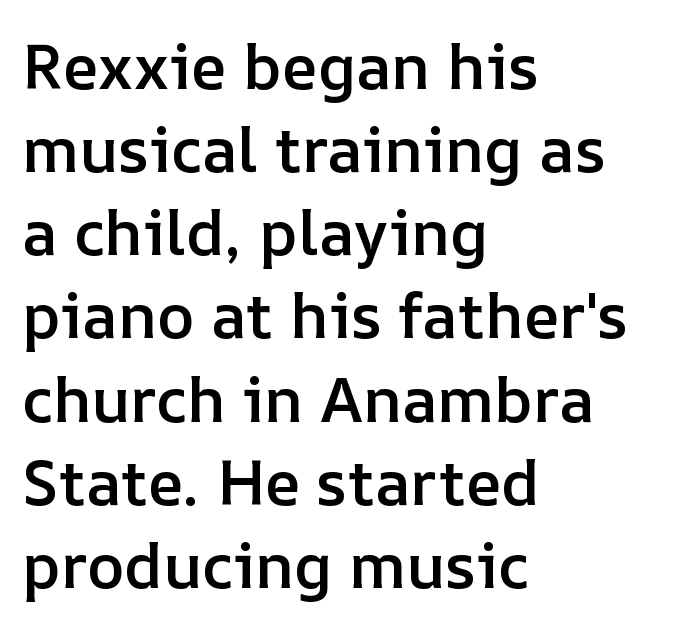
These words are printed semibold, heavier than regular yet not bold. The rendering uses natural spacing where letterforms have individual widths. The font's upright variant was chosen for this text. Underline: absent. Short and long lines alike share a common starting point at left. Line spacing here is normal.
